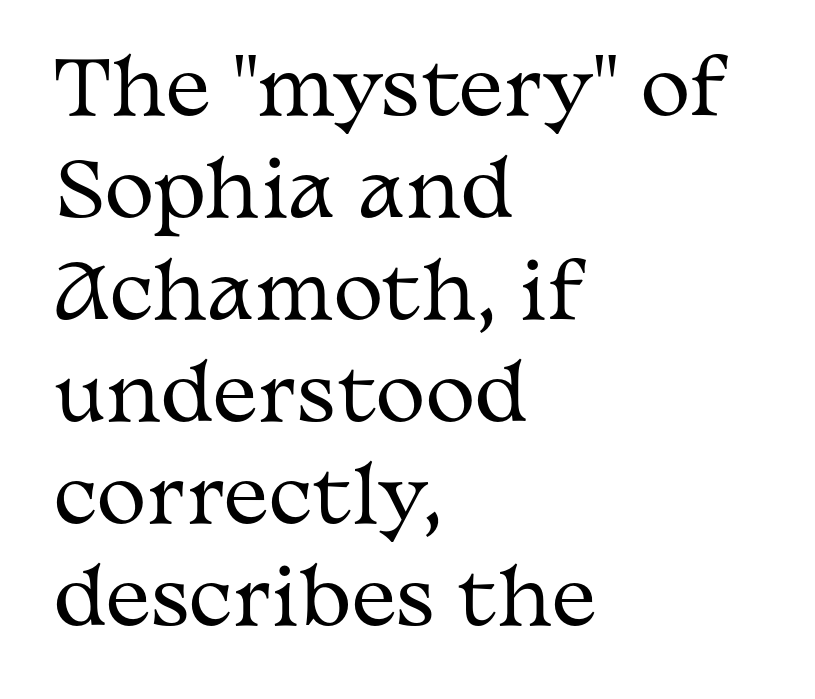
Q: Is the text bold? A: No.
Q: Is the text italic (slanted)? A: No, it is upright.
Q: Is the typeface a serif or a sans-serif typeface? A: Serif.
Q: Is the text underlined? A: No.
Q: How is the paragraph aligned? A: Left-aligned.
Q: Is the spacing between letters normal or unusually wide? A: Normal.
Q: Is the spacing between lines tight, normal or loose? A: Normal.
Q: Width (condensed, normal, or wide)? A: Wide.
Q: Stroke contrast? A: Medium.
Q: x-height? A: Medium.
Q: Monospaced? A: No.
